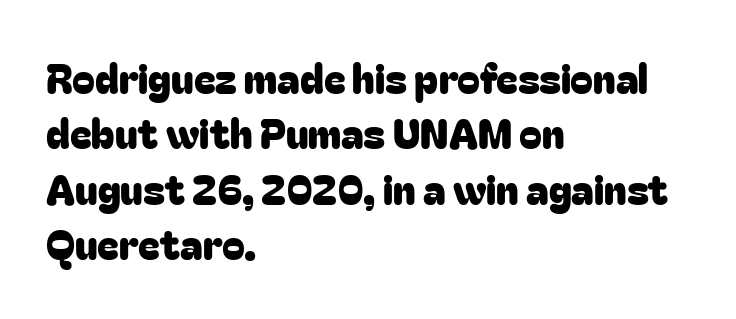
The image shows 41 px sans-serif type, upright; set left-aligned, normal line spacing (1.35x), normal letter spacing, not underlined; low stroke contrast and a medium x-height.
